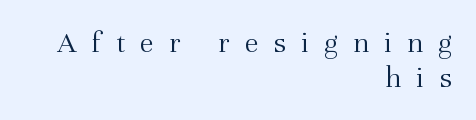
The letters advance in unequal steps, a hallmark of proportional type. This sample uses expanded letter spacing, leaving extra air between glyphs. Little horizontal feet cap the strokes, marking this as serif type. Descenders hang freely into open space. The weight would be labelled regular, book, light, or lighter still.
